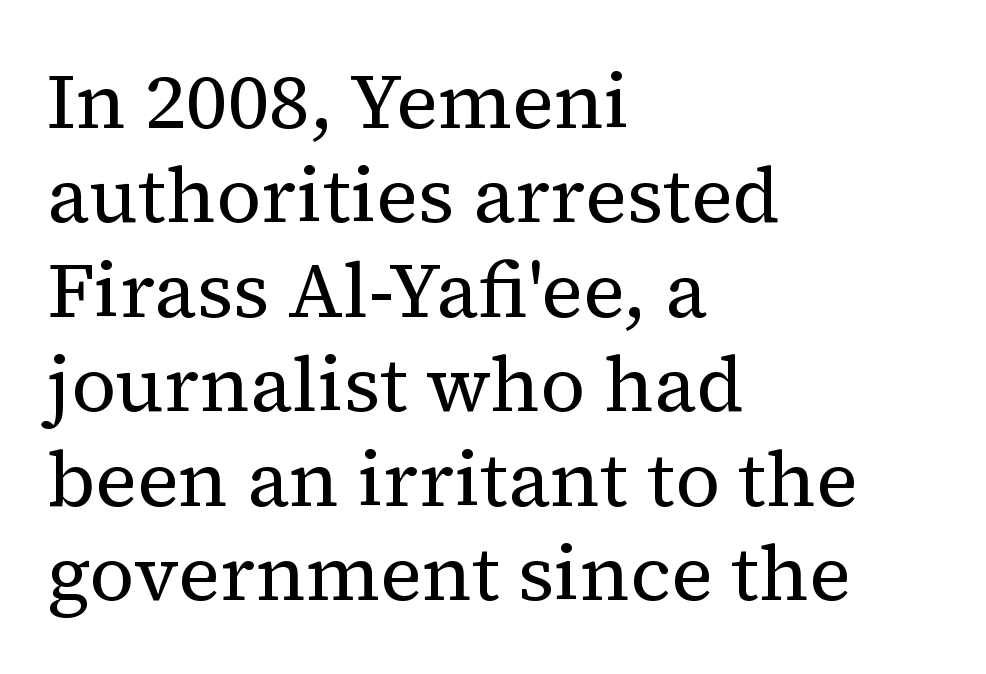
Here the glyphs are tracked normally, forming tight word shapes. Upright lettering throughout. Heaviness? Minimal to ordinary, like unemphasized prose. Here the designer chose a conventional face with non-uniform glyph widths. To sum up the face: it has serifs. Honestly, there is no underline to notice here at all.
